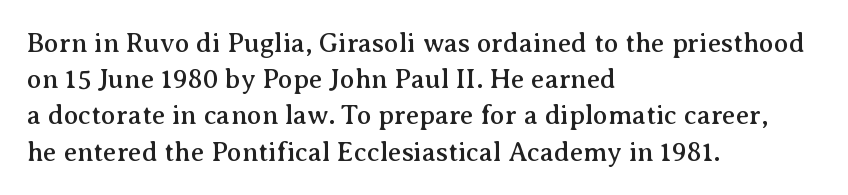
{"italic": "no", "underline": "no", "align": "left", "line_spacing": "normal", "line_spacing_ratio": 1.34, "letter_spacing": "normal", "letter_spacing_em": 0.0, "glyph_px": 27}
